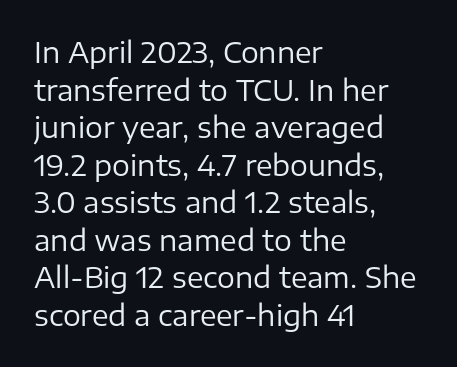
{"serif": "no", "italic": "no", "bold": "no", "weight": "regular", "width": "normal", "stroke_contrast": "low", "x_height": "medium", "monospaced": "no", "underline": "no", "align": "left", "line_spacing": "normal", "line_spacing_ratio": 1.34, "letter_spacing": "normal", "letter_spacing_em": 0.0, "glyph_px": 28}
